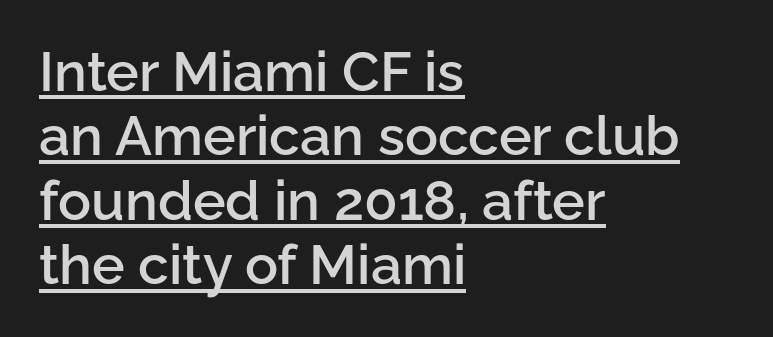
{"serif": "no", "italic": "no", "bold": "semi", "weight": "semibold", "width": "normal", "stroke_contrast": "low", "x_height": "medium", "monospaced": "no", "underline": "yes", "align": "left", "line_spacing_ratio": 1.17, "letter_spacing": "normal", "letter_spacing_em": 0.0, "glyph_px": 55}
